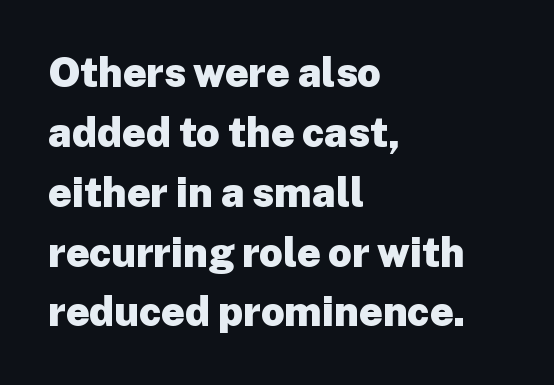
{"serif": "no", "italic": "no", "bold": "yes", "weight": "heavy", "width": "normal", "stroke_contrast": "low", "x_height": "medium", "monospaced": "no", "underline": "no", "align": "left", "line_spacing": "normal", "line_spacing_ratio": 1.46, "letter_spacing": "normal", "letter_spacing_em": 0.0, "glyph_px": 41}
